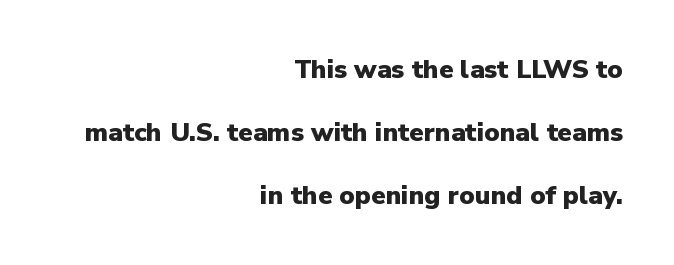
Q: Is the text bold? A: Yes.
Q: Is the text italic (slanted)? A: No, it is upright.
Q: Is the text underlined? A: No.
Q: How is the paragraph aligned? A: Right-aligned.
Q: Is the spacing between letters normal or unusually wide? A: Normal.
Q: Is the spacing between lines tight, normal or loose? A: Loose.
